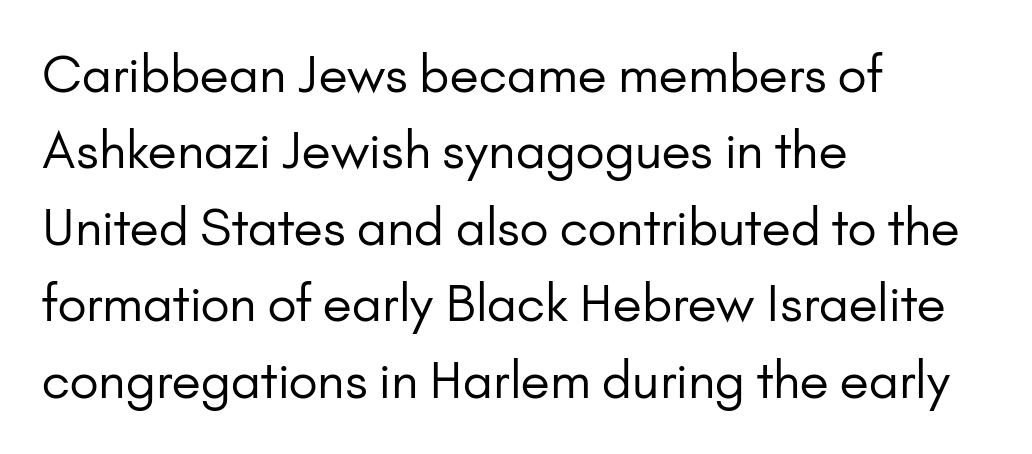
{"serif": "no", "italic": "no", "bold": "no", "weight": "regular", "width": "normal", "stroke_contrast": "low", "x_height": "small", "monospaced": "no", "underline": "no", "align": "left", "line_spacing": "normal", "line_spacing_ratio": 1.53, "letter_spacing": "normal", "letter_spacing_em": 0.0, "glyph_px": 50}
